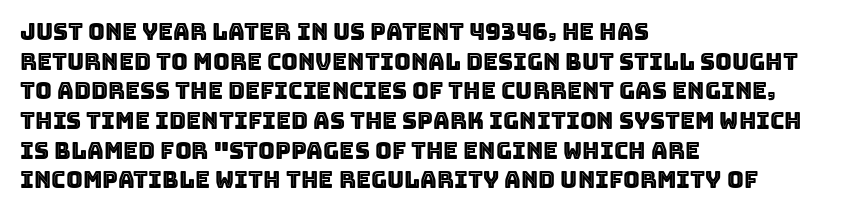
Descenders are the only things crossing below the line. A classic flush-left, rag-right setting is used for this passage. Upright lettering throughout. Quick note: interline space is typical. Letter spacing: default.
